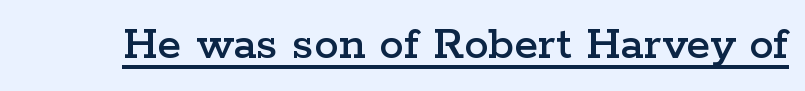
{"serif": "yes", "italic": "no", "width": "wide", "stroke_contrast": "low", "x_height": "medium", "monospaced": "no", "underline": "yes", "letter_spacing": "normal", "letter_spacing_em": 0.0, "glyph_px": 49}
